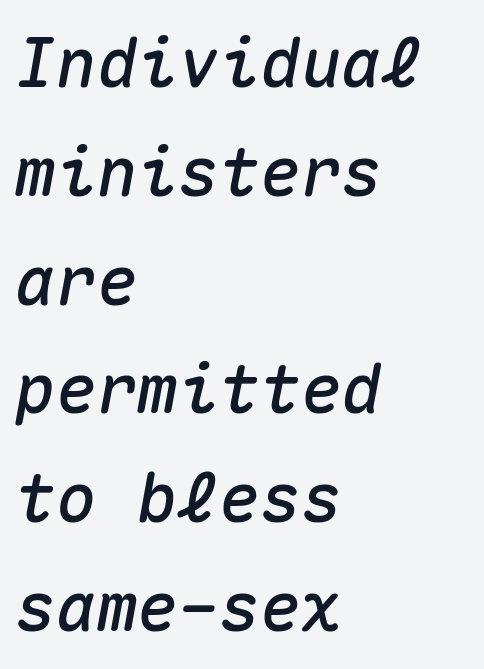
Nothing unusual about the tracking: characters are spaced as the font intends. Reading down the column, the eye jumps a familiar distance to each next line. Unmarked baselines from the first word to the last. Slant detected: the letters are inclined. The setting favours the left margin, as ordinary paragraphs usually do. The passage shown is typed in a monospace face where columns stay perfectly aligned.
